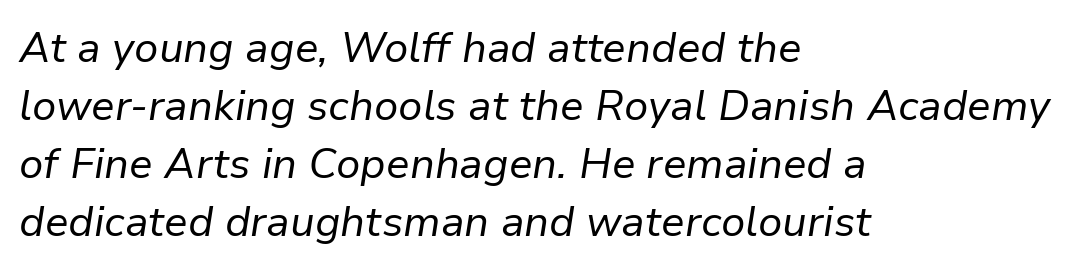
The image shows 42 px regular-weight type, italic (leaning right); set left-aligned, normal line spacing (1.38x), normal letter spacing, not underlined; low stroke contrast and a medium x-height.
